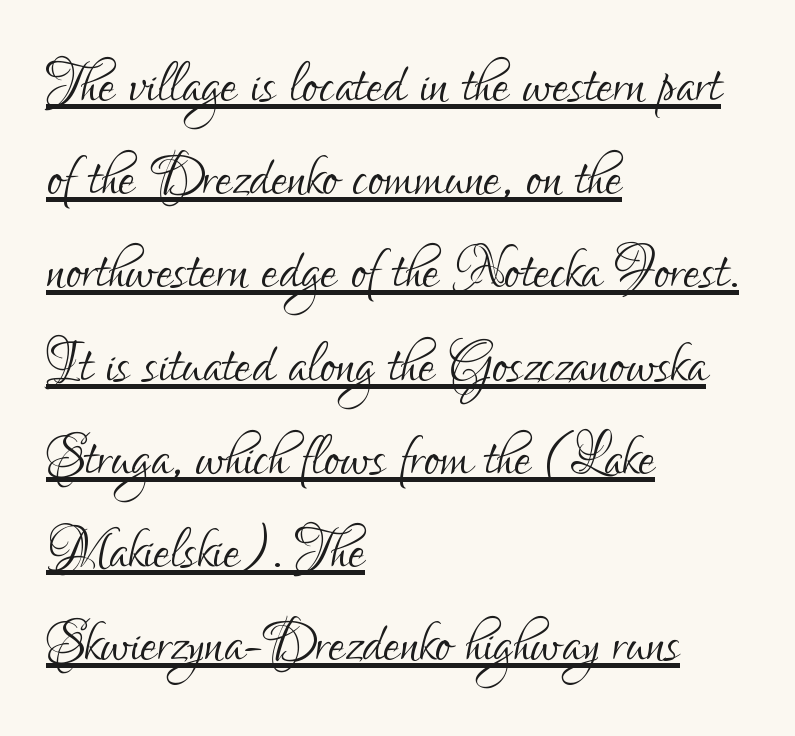
The font is comparable to plain body text, perhaps lighter. You can tell from the bare stems that sans-serif type was used. Default kerning and tracking; the words read as compact shapes. The glyphs are accompanied by a horizontal stroke just below them. Each letter keeps its own natural width here, so spacing adapts to shape.
